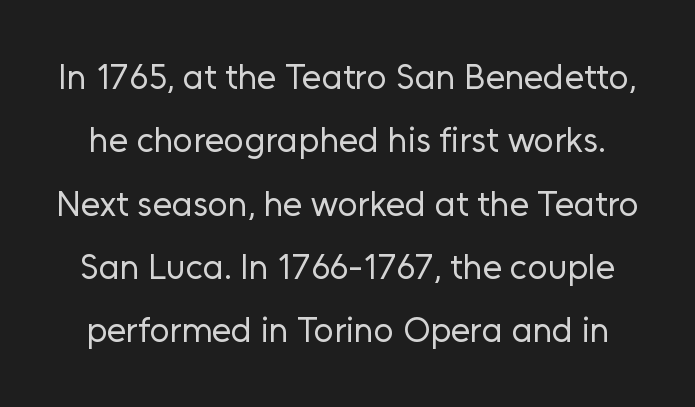
{"serif": "no", "italic": "no", "bold": "no", "weight": "regular", "width": "normal", "stroke_contrast": "low", "x_height": "medium", "monospaced": "no", "underline": "no", "line_spacing_ratio": 1.81, "letter_spacing": "normal", "letter_spacing_em": 0.0, "glyph_px": 35}
